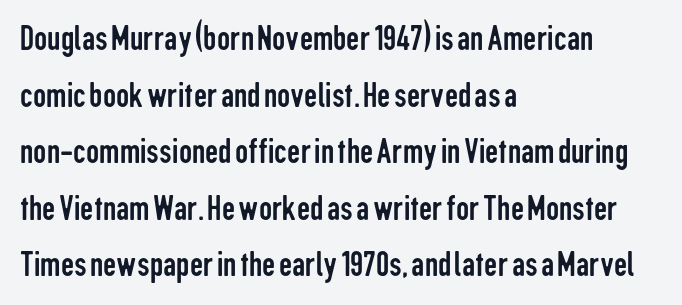
This is roman type, the default non-slanted kind. Typeset ragged right — the left edge is the straight one. Here the designer chose a conventional face with non-uniform glyph widths. Descenders hang freely into open space.
